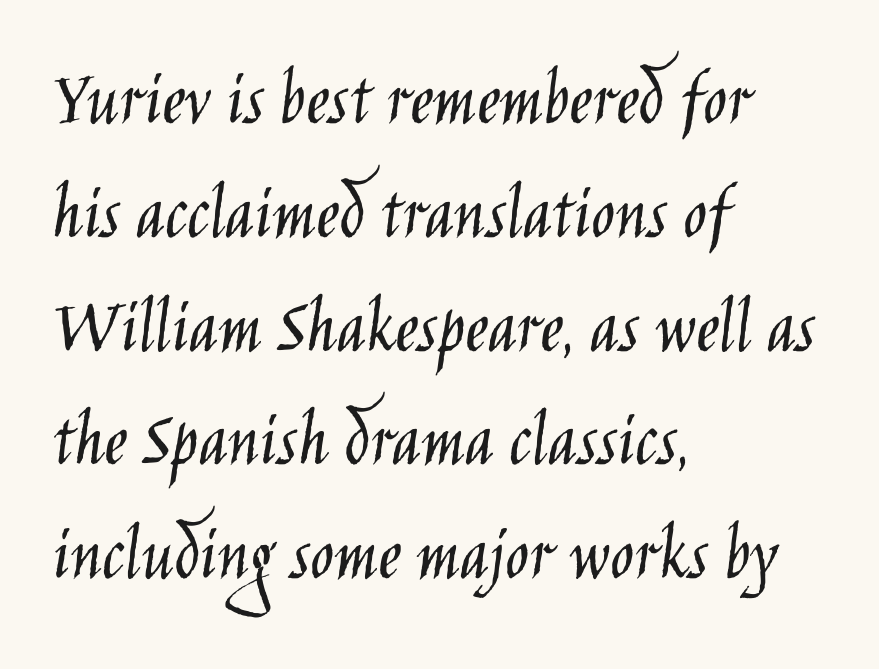
{"serif": "no", "bold": "no", "weight": "light", "width": "condensed", "stroke_contrast": "low", "x_height": "large", "monospaced": "no", "underline": "no", "align": "left", "line_spacing": "normal", "line_spacing_ratio": 1.44, "letter_spacing": "normal", "letter_spacing_em": 0.0, "glyph_px": 79}
